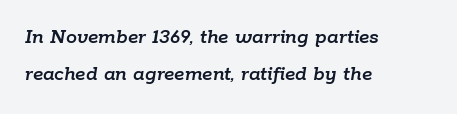
Vertically, the passage feels balanced, rows spaced as you'd expect. Tracking value appears to be zero — textbook default spacing. The words here are not underlined. Is the type slanted? Yes — the strokes lean at a clear angle. The lines in this sample share a left origin and differ only in where they stop.
